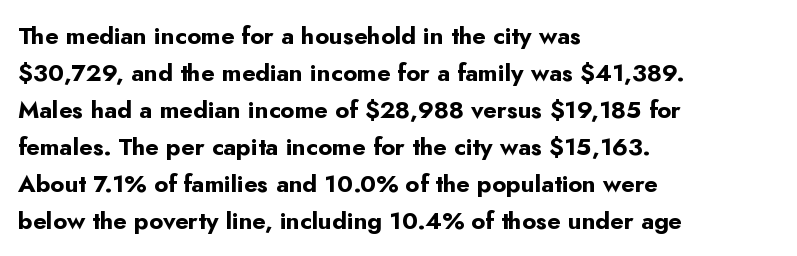
Q: Is the text bold? A: Yes.
Q: Is the text italic (slanted)? A: No, it is upright.
Q: Is the text underlined? A: No.
Q: How is the paragraph aligned? A: Left-aligned.
Q: Is the spacing between letters normal or unusually wide? A: Normal.
Q: Is the spacing between lines tight, normal or loose? A: Normal.
